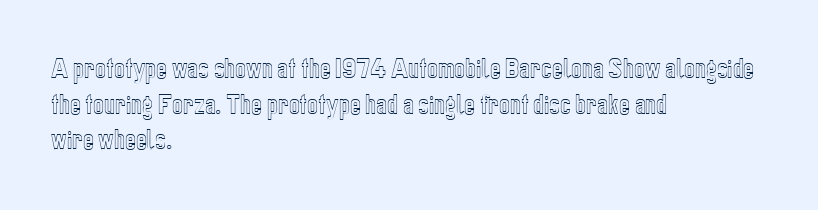
{"italic": "no", "underline": "no", "align": "left", "line_spacing": "normal", "line_spacing_ratio": 1.55, "letter_spacing": "normal", "letter_spacing_em": 0.0, "glyph_px": 23}
